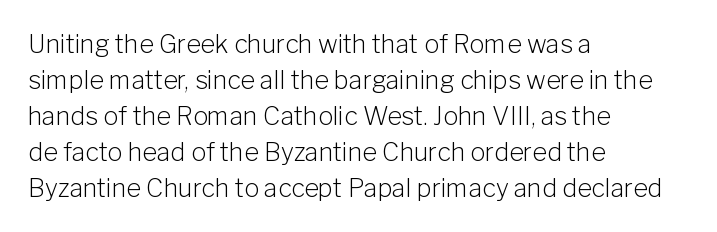
The rendering anchors every line to the left-hand side. Words appear dense and cohesive because spacing is normal. Does the leading feel generous? No, just average. A quiet, ordinary-to-light weight characterises the typeface.
